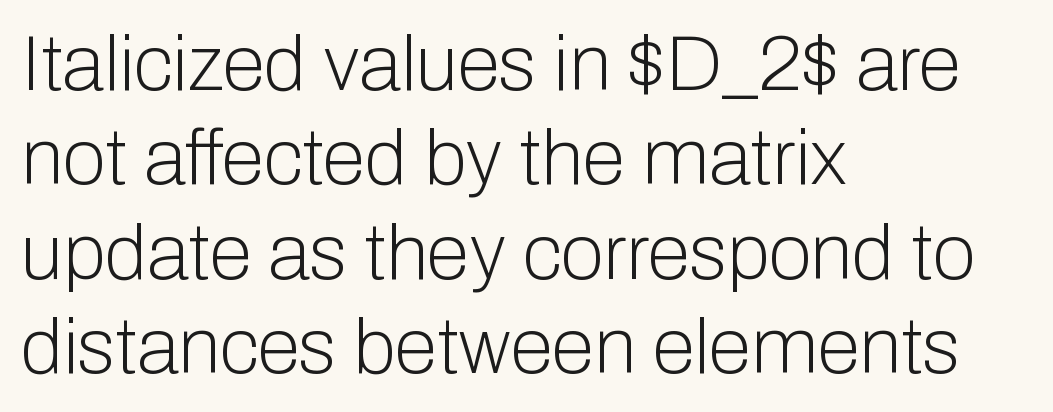
Horizontal alignment here is leftward, the default for most running prose. Looks like regular typesetting: each glyph gets only the width it needs. Font category for this specimen: sans-serif. Caption: standard tracking, unaltered. Underlining? Definitely not there.
